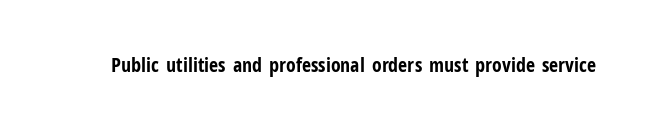
{"italic": "no", "bold": "yes", "underline": "no", "letter_spacing": "normal", "letter_spacing_em": 0.0, "glyph_px": 20}
